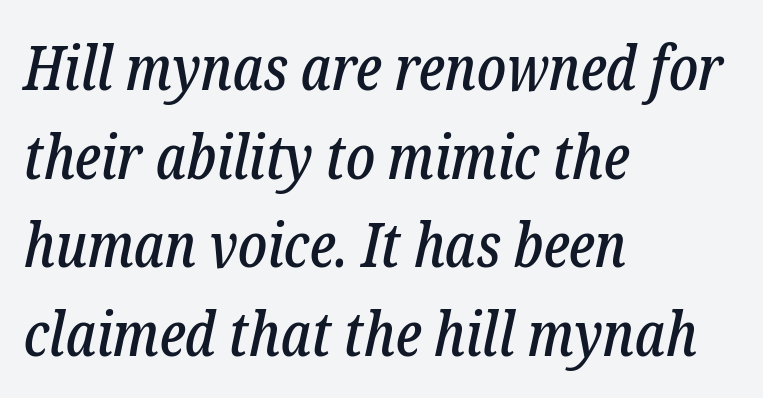
Q: Is the text italic (slanted)? A: Yes, it leans right by about 12 degrees.
Q: Is the typeface a serif or a sans-serif typeface? A: Serif.
Q: Is the text underlined? A: No.
Q: How is the paragraph aligned? A: Left-aligned.
Q: Is the spacing between letters normal or unusually wide? A: Normal.
Q: Is the spacing between lines tight, normal or loose? A: Normal.
Q: Width (condensed, normal, or wide)? A: Condensed.
Q: Stroke contrast? A: Low.
Q: x-height? A: Medium.
Q: Monospaced? A: No.
